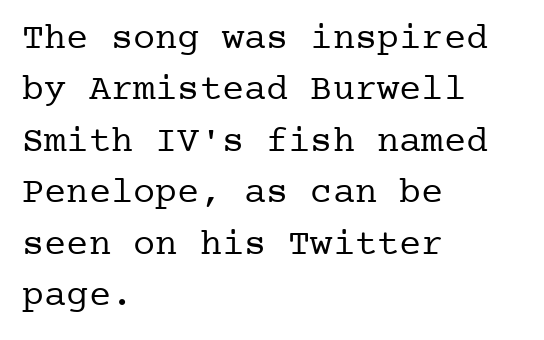
Q: Is the text bold? A: No.
Q: Is the text italic (slanted)? A: No, it is upright.
Q: Is the typeface a serif or a sans-serif typeface? A: Serif.
Q: Is the text underlined? A: No.
Q: How is the paragraph aligned? A: Left-aligned.
Q: Is the spacing between letters normal or unusually wide? A: Normal.
Q: Is the spacing between lines tight, normal or loose? A: Normal.
Q: Width (condensed, normal, or wide)? A: Normal.
Q: Stroke contrast? A: Low.
Q: x-height? A: Medium.
